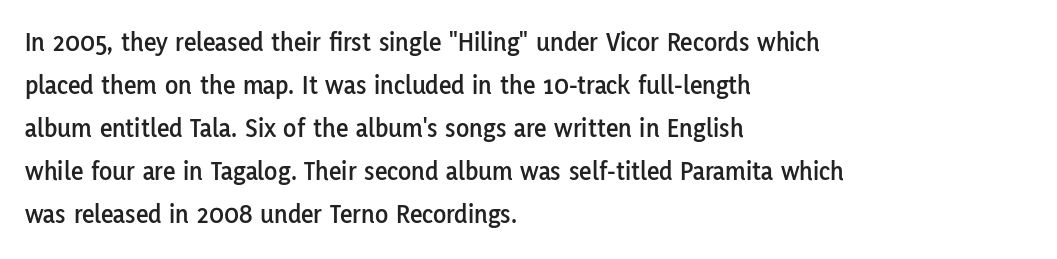
{"italic": "no", "underline": "no", "align": "left", "line_spacing": "normal", "line_spacing_ratio": 1.59, "letter_spacing": "normal", "letter_spacing_em": 0.0, "glyph_px": 27}
